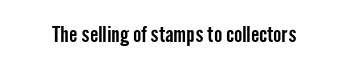
{"italic": "no", "underline": "no", "letter_spacing": "normal", "letter_spacing_em": 0.0, "glyph_px": 22}
